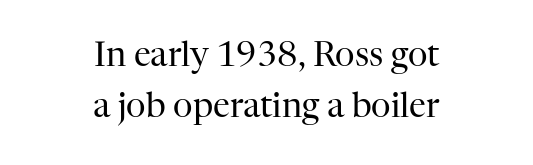
The image shows 34 px regular-weight serif type, upright; set centered, normal line spacing (1.51x), normal letter spacing, not underlined; high stroke contrast and a medium x-height.
